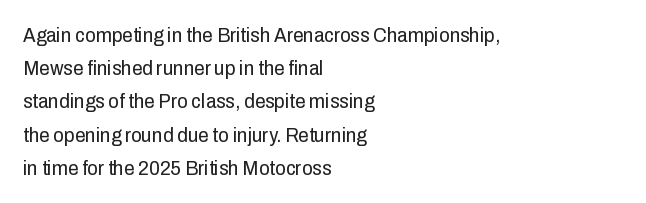
Q: Is the text bold? A: No.
Q: Is the text italic (slanted)? A: No, it is upright.
Q: Is the text underlined? A: No.
Q: How is the paragraph aligned? A: Left-aligned.
Q: Is the spacing between letters normal or unusually wide? A: Normal.
Q: Is the spacing between lines tight, normal or loose? A: Normal.
